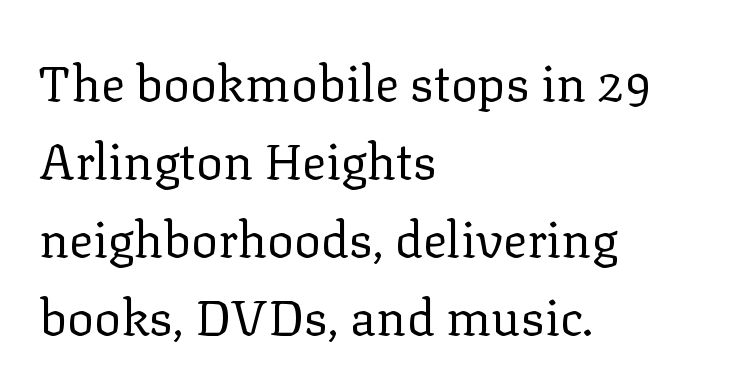
Q: Is the text bold? A: No.
Q: Is the text italic (slanted)? A: No, it is upright.
Q: Is the typeface a serif or a sans-serif typeface? A: Serif.
Q: Is the text underlined? A: No.
Q: How is the paragraph aligned? A: Left-aligned.
Q: Is the spacing between letters normal or unusually wide? A: Normal.
Q: Is the spacing between lines tight, normal or loose? A: Normal.
Q: Width (condensed, normal, or wide)? A: Normal.
Q: Stroke contrast? A: Low.
Q: x-height? A: Medium.
Q: Monospaced? A: No.
